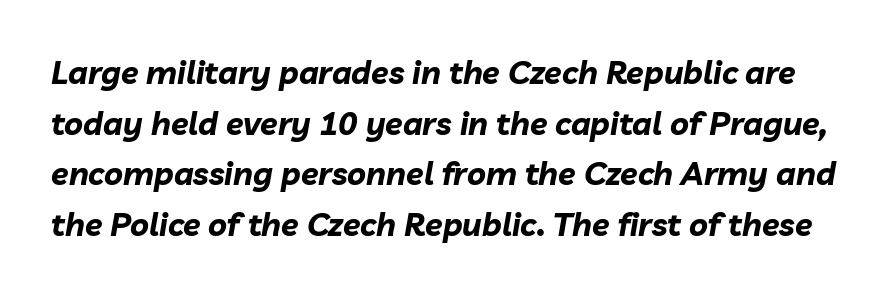
{"italic": "yes", "lean": "right", "slant_degrees": 10, "bold": "yes", "weight": "bold", "width": "normal", "stroke_contrast": "low", "x_height": "medium", "monospaced": "no", "underline": "no", "line_spacing": "normal", "line_spacing_ratio": 1.58, "letter_spacing": "normal", "letter_spacing_em": 0.0, "glyph_px": 32}
